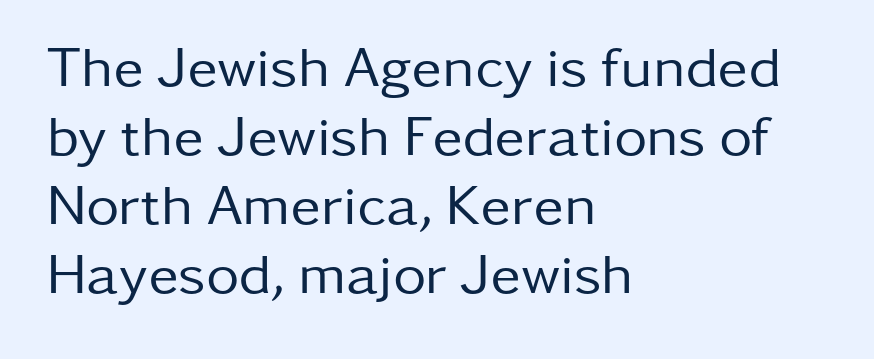
Q: Is the text bold? A: No.
Q: Is the text italic (slanted)? A: No, it is upright.
Q: Is the typeface a serif or a sans-serif typeface? A: Sans-serif.
Q: Is the text underlined? A: No.
Q: How is the paragraph aligned? A: Left-aligned.
Q: Is the spacing between letters normal or unusually wide? A: Normal.
Q: Width (condensed, normal, or wide)? A: Normal.
Q: Stroke contrast? A: Low.
Q: x-height? A: Medium.
Q: Monospaced? A: No.
